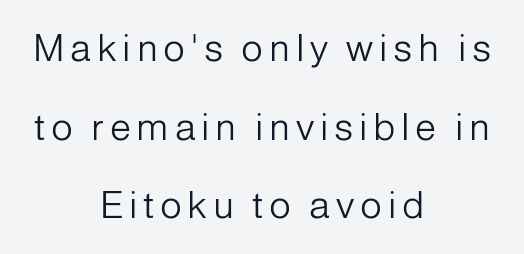
Q: Is the text bold? A: No.
Q: Is the text italic (slanted)? A: No, it is upright.
Q: Is the typeface a serif or a sans-serif typeface? A: Sans-serif.
Q: Is the text underlined? A: No.
Q: How is the paragraph aligned? A: Centered.
Q: Is the spacing between lines tight, normal or loose? A: Loose.
Q: Width (condensed, normal, or wide)? A: Normal.
Q: Stroke contrast? A: Low.
Q: x-height? A: Medium.
Q: Monospaced? A: No.
